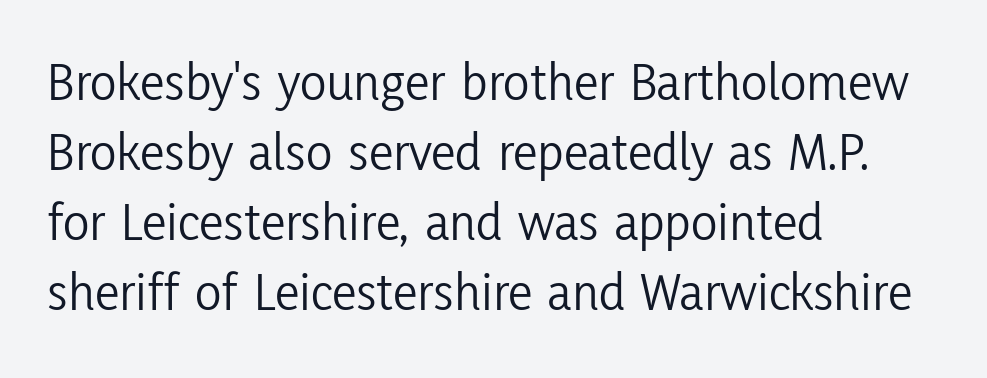
The image shows 55 px light, condensed sans-serif type, upright; set left-aligned, normal line spacing (1.27x), normal letter spacing, not underlined; low stroke contrast and a medium x-height.
